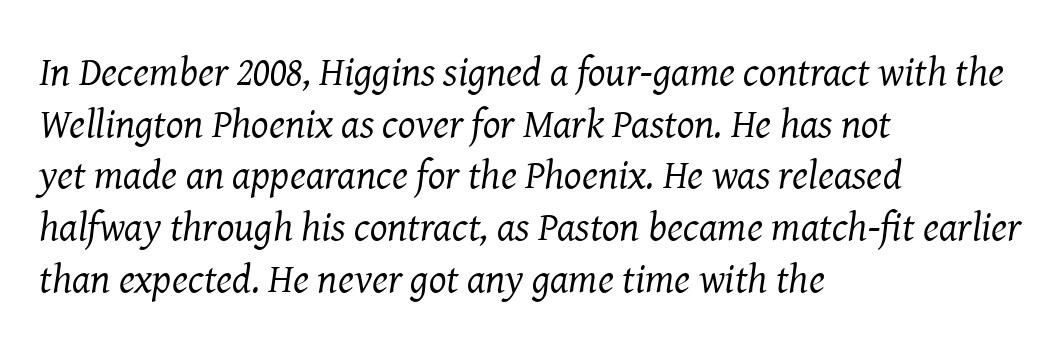
Q: Is the text bold? A: No.
Q: Is the text italic (slanted)? A: Yes, it leans right by about 8 degrees.
Q: Is the typeface a serif or a sans-serif typeface? A: Serif.
Q: Is the text underlined? A: No.
Q: How is the paragraph aligned? A: Left-aligned.
Q: Is the spacing between letters normal or unusually wide? A: Normal.
Q: Is the spacing between lines tight, normal or loose? A: Normal.
Q: Width (condensed, normal, or wide)? A: Normal.
Q: Stroke contrast? A: Medium.
Q: x-height? A: Medium.
Q: Monospaced? A: No.
